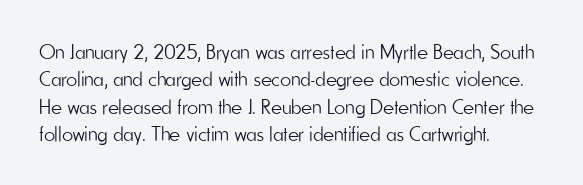
Q: Is the text bold? A: No.
Q: Is the text italic (slanted)? A: No, it is upright.
Q: Is the text underlined? A: No.
Q: How is the paragraph aligned? A: Left-aligned.
Q: Is the spacing between letters normal or unusually wide? A: Normal.
Q: Is the spacing between lines tight, normal or loose? A: Normal.
